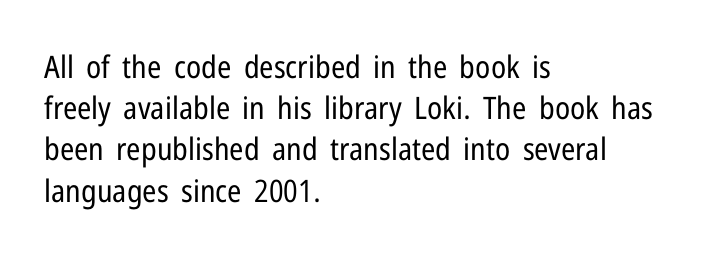
{"serif": "no", "italic": "no", "bold": "no", "weight": "regular", "width": "condensed", "stroke_contrast": "low", "x_height": "medium", "monospaced": "no", "underline": "no", "align": "left", "line_spacing": "normal", "line_spacing_ratio": 1.33, "letter_spacing": "normal", "letter_spacing_em": 0.0, "glyph_px": 31}
